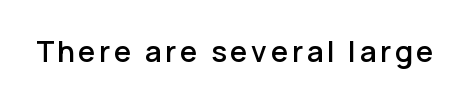
Is this a fixed-width face? No — the glyphs have proportional, varying widths. A bare baseline throughout the passage. This sample uses an upright cut, with every glyph sitting square on the baseline. Classification — sans serif.
